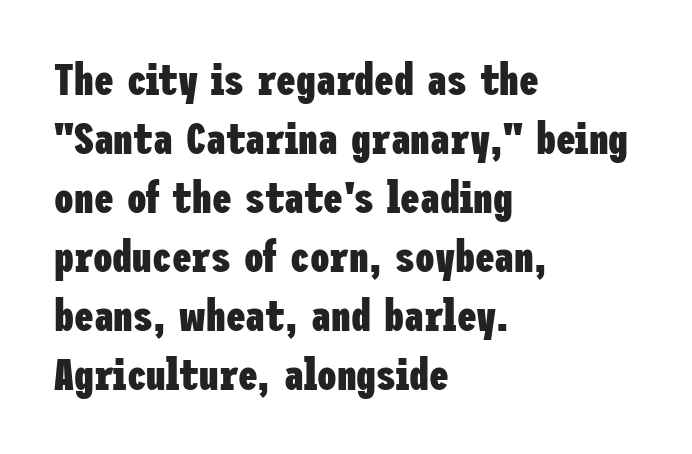
{"serif": "no", "italic": "no", "bold": "yes", "weight": "heavy", "width": "condensed", "stroke_contrast": "low", "x_height": "medium", "underline": "no", "align": "left", "line_spacing": "normal", "line_spacing_ratio": 1.34, "letter_spacing": "normal", "letter_spacing_em": 0.0, "glyph_px": 44}
